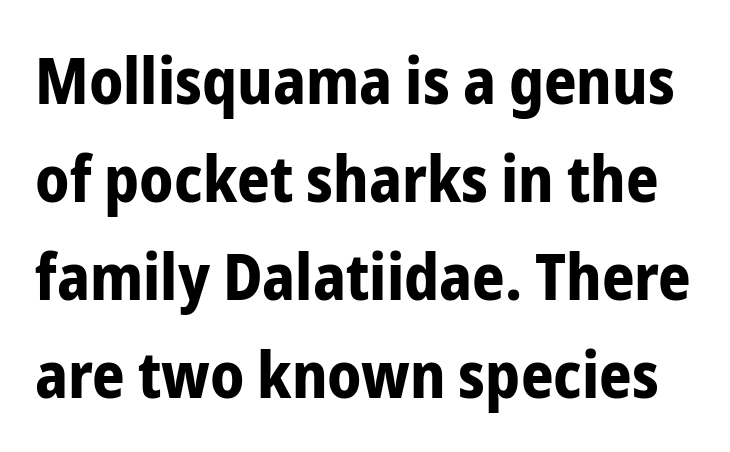
{"serif": "no", "italic": "no", "bold": "yes", "weight": "bold", "width": "condensed", "stroke_contrast": "low", "x_height": "medium", "monospaced": "no", "underline": "no", "line_spacing": "normal", "line_spacing_ratio": 1.53, "letter_spacing": "normal", "letter_spacing_em": 0.0, "glyph_px": 64}
